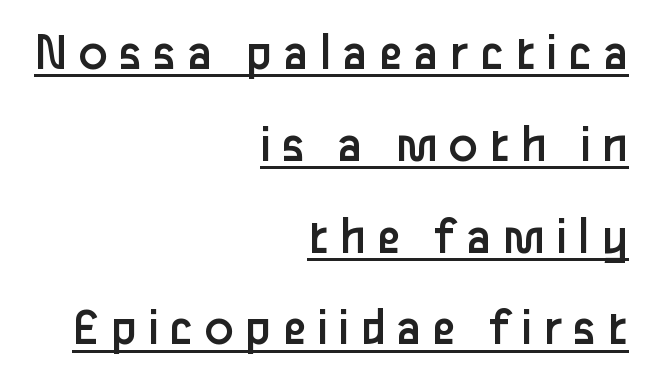
The image shows 54 px regular-weight sans-serif type, upright; set right-aligned, normal line spacing (1.7x), unusually wide letter spacing (+0.2 em), underlined; low stroke contrast and a medium x-height.
